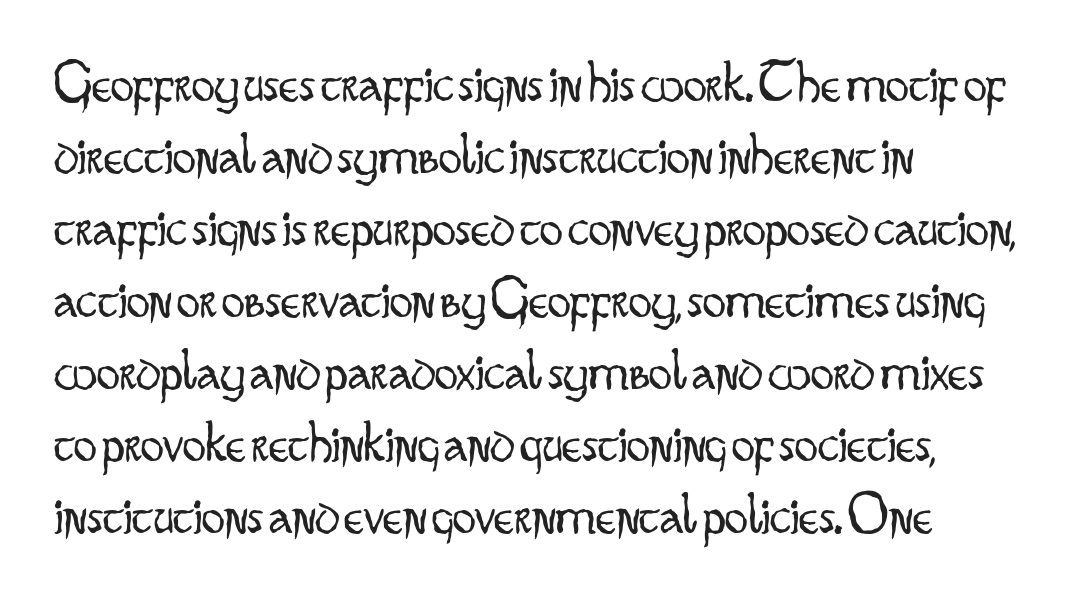
The image shows 58 px light, condensed sans-serif type, upright; set left-aligned, line spacing 1.24x, normal letter spacing, not underlined; low stroke contrast and a small x-height.
